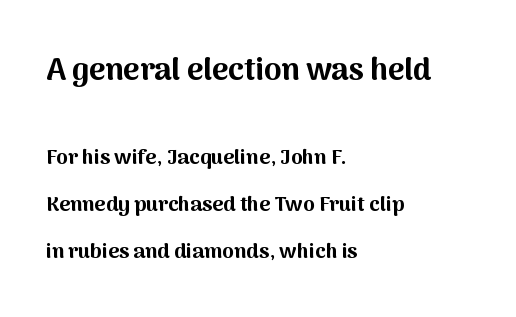
The image shows 31 px bold sans-serif type, upright; set left-aligned, loose line spacing (2.25x), normal letter spacing, not underlined; the first (top) block is 1.48x larger; medium stroke contrast and a medium x-height.
